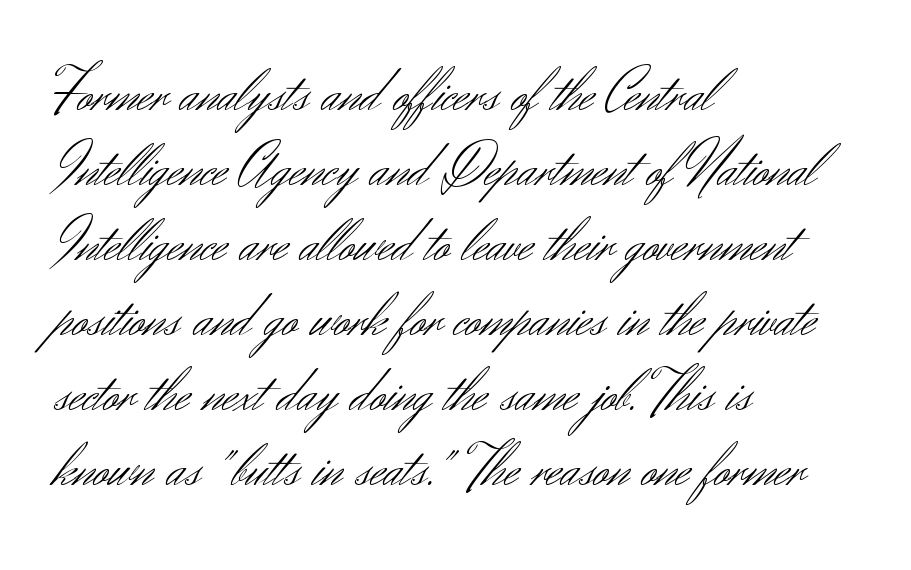
{"serif": "no", "bold": "no", "weight": "light", "width": "normal", "stroke_contrast": "medium", "x_height": "small", "monospaced": "no", "underline": "no", "align": "left", "line_spacing_ratio": 1.23, "letter_spacing": "normal", "letter_spacing_em": 0.0, "glyph_px": 61}
